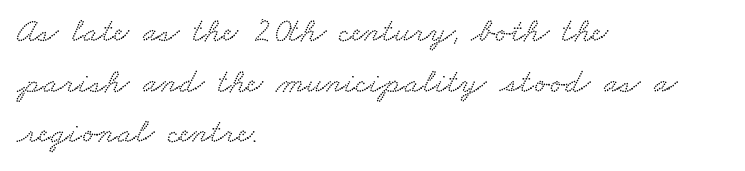
The area under the type is left untouched. The letters carry serifs — small finishing strokes at the ends of their stems. Whoever set this chose a conventional vertical rhythm. The passage shown is typed in a proportional face where columns would drift. Characters follow at the spacing the type designer built in. Which margin do the lines hug? The left one — the right edge is uneven.
